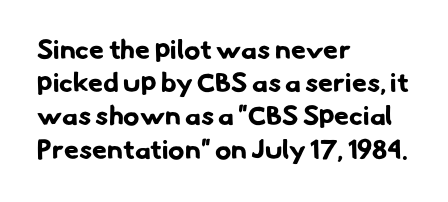
Which margin do the lines hug? The left one — the right edge is uneven. You could call the tracking neutral — neither tight nor loose. The strip under each line holds only bare page. Does the weight exceed regular? Yes, all the way to bold.
